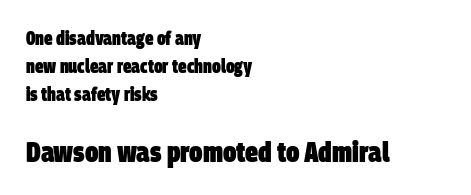
Q: Is the text bold? A: Yes.
Q: Is the typeface a serif or a sans-serif typeface? A: Sans-serif.
Q: Is the text underlined? A: No.
Q: How is the paragraph aligned? A: Left-aligned.
Q: Is the spacing between letters normal or unusually wide? A: Normal.
Q: Is the spacing between lines tight, normal or loose? A: Normal.
Q: Which block of text is set in a larger size, the first (top) or the second (bottom)? A: The second (bottom) one.
Q: Width (condensed, normal, or wide)? A: Condensed.
Q: Stroke contrast? A: Low.
Q: x-height? A: Large.
Q: Monospaced? A: No.
